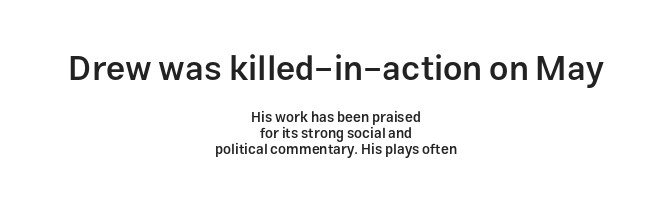
The image shows 34 px semibold sans-serif type, upright; set centered, tight line spacing (1.12x), normal letter spacing, not underlined; the first (top) block is 2.43x larger; low stroke contrast and a medium x-height.
